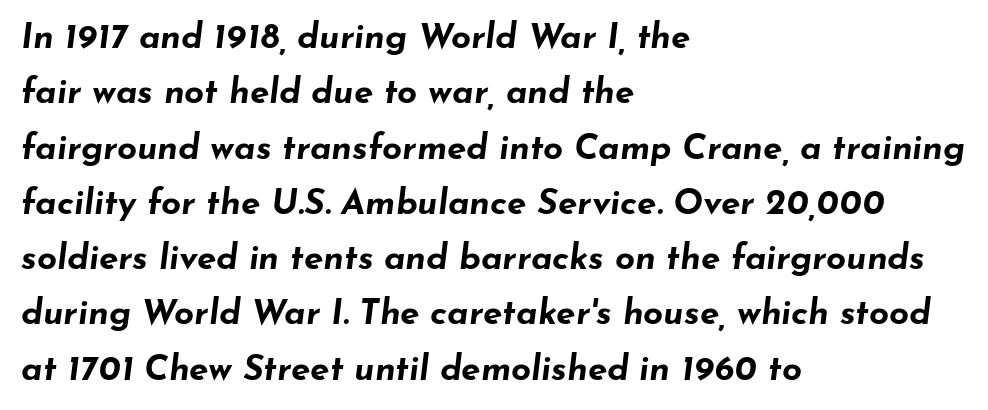
The axis of the letterforms is tilted away from vertical. Nobody drew a line under any word here. The passage shown is emphatically bold. Which margin do the lines hug? The left one — the right edge is uneven. Think of a printed novel: that variable character pitch is what you see here. Each word holds together tightly as a unit, with standard inter-letter gaps.
